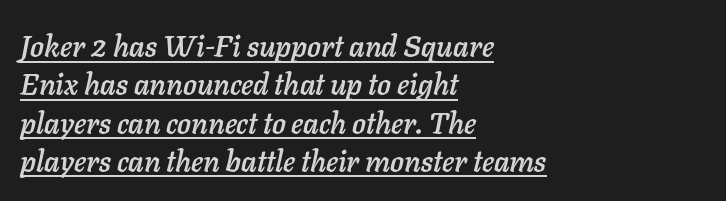
The image shows 29 px text type, italic (leaning right); set left-aligned, normal line spacing (1.32x), normal letter spacing, underlined; low stroke contrast and a medium x-height.
